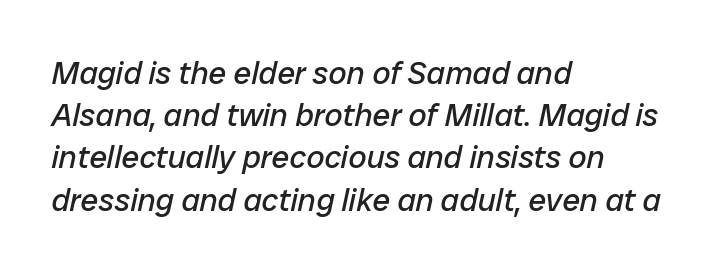
The image shows 32 px regular-weight type, italic (leaning right); set left-aligned, normal line spacing (1.32x), normal letter spacing, not underlined; low stroke contrast and a medium x-height.
